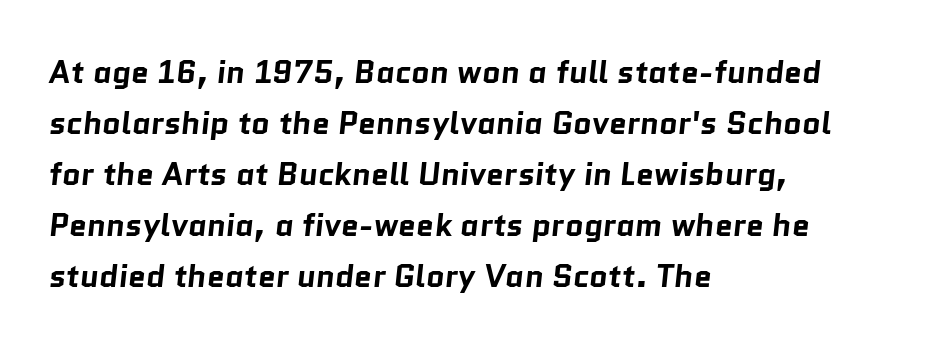
The image shows 32 px bold sans-serif type; set left-aligned, normal line spacing (1.59x), normal letter spacing, not underlined; low stroke contrast and a medium x-height.
